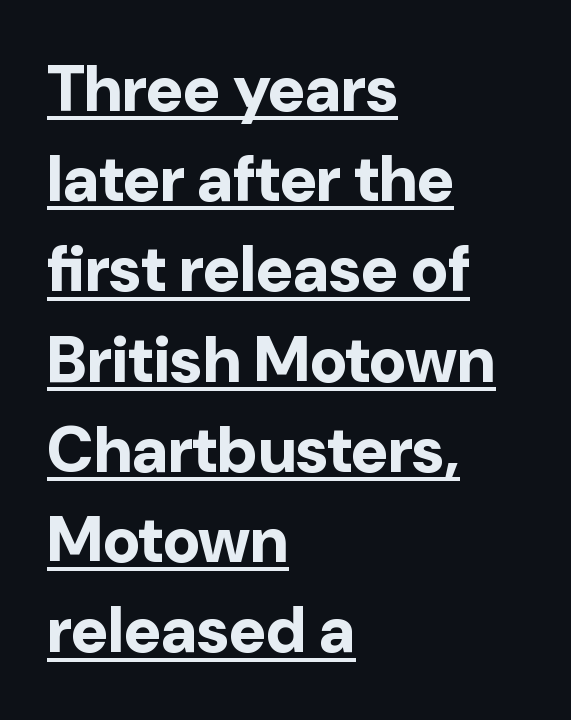
The image shows 64 px bold sans-serif type, upright; set left-aligned, normal line spacing (1.41x), normal letter spacing, underlined; low stroke contrast and a medium x-height.
